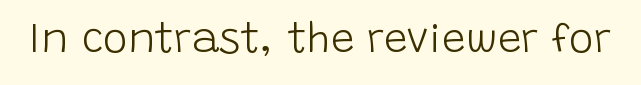
Q: Is the text bold? A: No.
Q: Is the text italic (slanted)? A: No, it is upright.
Q: Is the typeface a serif or a sans-serif typeface? A: Sans-serif.
Q: Is the text underlined? A: No.
Q: Is the spacing between letters normal or unusually wide? A: Normal.
Q: Width (condensed, normal, or wide)? A: Normal.
Q: Stroke contrast? A: Low.
Q: x-height? A: Large.
Q: Monospaced? A: No.
